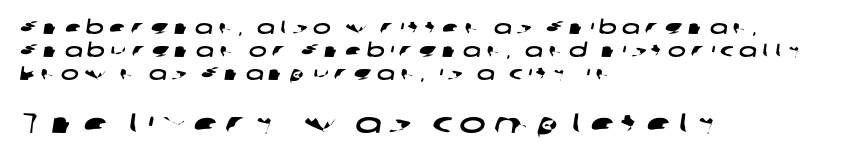
Q: Is the typeface a serif or a sans-serif typeface? A: Sans-serif.
Q: Is the text underlined? A: No.
Q: How is the paragraph aligned? A: Left-aligned.
Q: Is the spacing between letters normal or unusually wide? A: Unusually wide.
Q: Which block of text is set in a larger size, the first (top) or the second (bottom)? A: The second (bottom) one.
Q: Width (condensed, normal, or wide)? A: Wide.
Q: Stroke contrast? A: Low.
Q: x-height? A: Medium.
Q: Monospaced? A: No.
